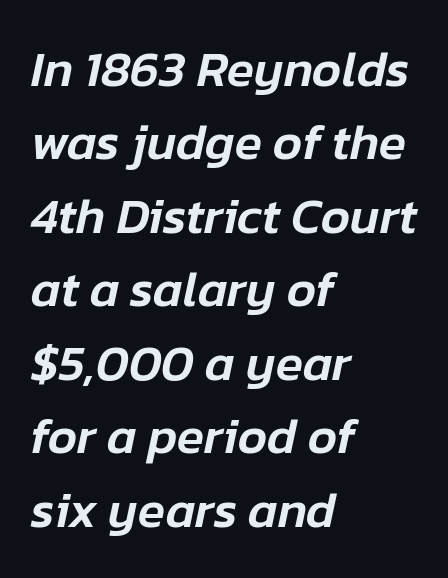
Glyph-to-glyph distance matches everyday printed text. Spacing verdict: proportional, widths tailored to each character. Rule under the text: the space is simply empty. The font's italic variant was chosen for this text. Leading: standard.
